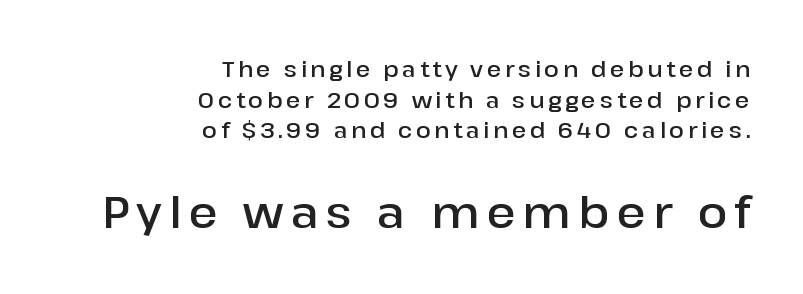
Q: Is the text bold? A: Semi-bold.
Q: Is the text italic (slanted)? A: No, it is upright.
Q: Is the typeface a serif or a sans-serif typeface? A: Sans-serif.
Q: Is the text underlined? A: No.
Q: How is the paragraph aligned? A: Right-aligned.
Q: Is the spacing between lines tight, normal or loose? A: Normal.
Q: Which block of text is set in a larger size, the first (top) or the second (bottom)? A: The second (bottom) one.
Q: Width (condensed, normal, or wide)? A: Normal.
Q: Stroke contrast? A: Low.
Q: x-height? A: Medium.
Q: Monospaced? A: No.
